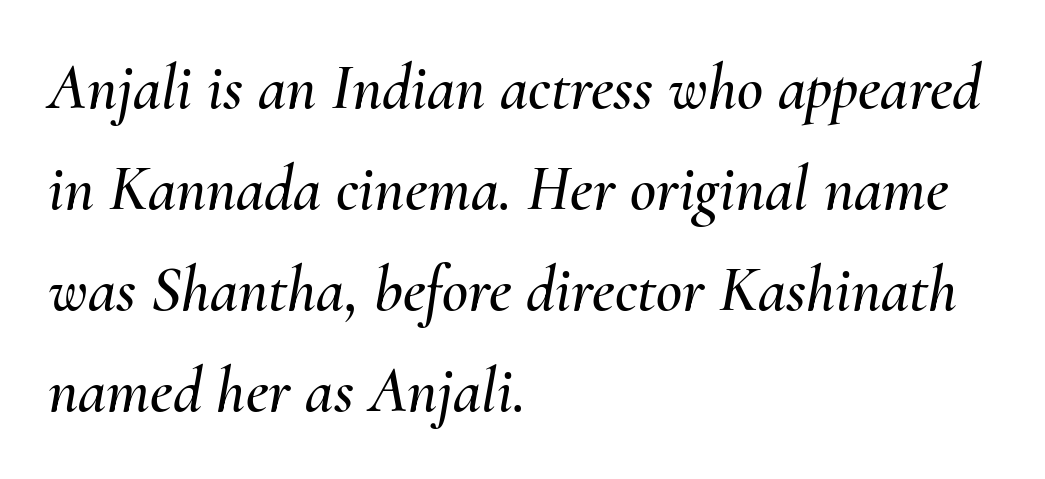
{"italic": "yes", "lean": "right", "slant_degrees": 10, "width": "normal", "stroke_contrast": "medium", "x_height": "small", "monospaced": "no", "underline": "no", "align": "left", "line_spacing": "normal", "line_spacing_ratio": 1.58, "letter_spacing": "normal", "letter_spacing_em": 0.0, "glyph_px": 64}
